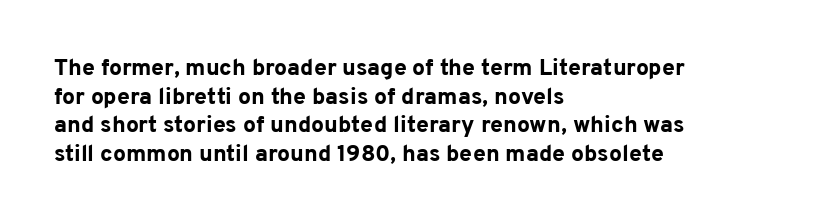
Every character sits straight up, as roman type does. Stroke thickness is high; the sample reads as a true bold. Inter-character spacing is left at the font's built-in metrics. Casual observation: everything's shoved over to the left. The specimen omits any rule beneath the text block's lines.
